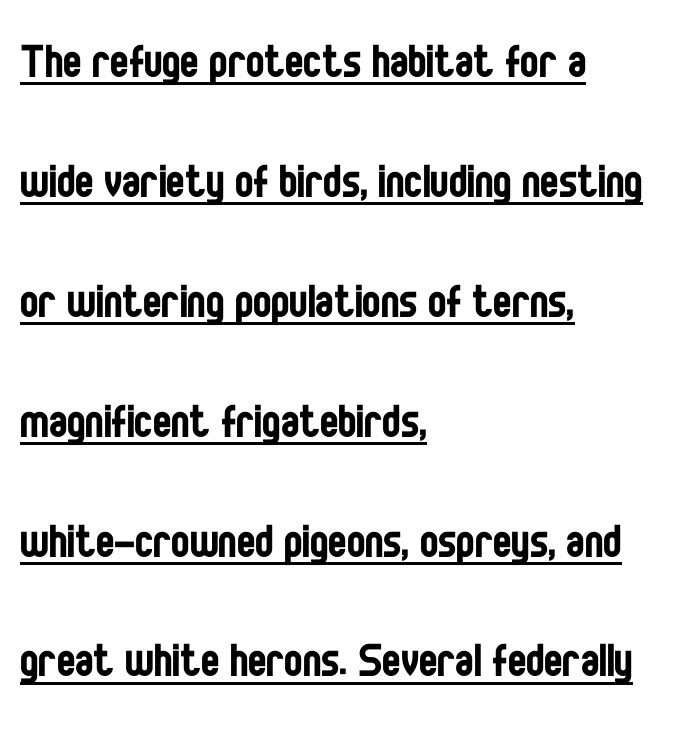
Q: Is the text bold? A: No.
Q: Is the text italic (slanted)? A: No, it is upright.
Q: Is the typeface a serif or a sans-serif typeface? A: Sans-serif.
Q: Is the text underlined? A: Yes.
Q: How is the paragraph aligned? A: Left-aligned.
Q: Is the spacing between letters normal or unusually wide? A: Normal.
Q: Is the spacing between lines tight, normal or loose? A: Loose.
Q: Width (condensed, normal, or wide)? A: Condensed.
Q: Stroke contrast? A: Low.
Q: x-height? A: Large.
Q: Monospaced? A: No.
